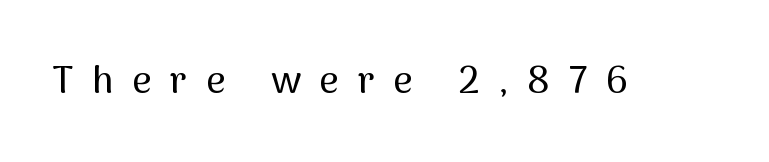
Spacing verdict: proportional, widths tailored to each character. The type family on display is of the sans-serif kind. This rendering widens character spacing well past its baseline value. This is roman type, the default non-slanted kind. Descenders hang freely into open space.
